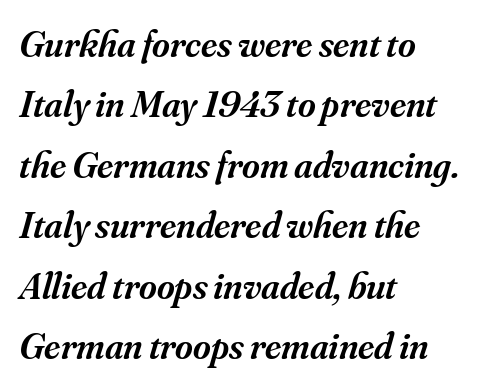
The image shows 38 px semibold serif type, italic (leaning right); set left-aligned, normal line spacing (1.59x), normal letter spacing, not underlined; medium stroke contrast and a small x-height.
